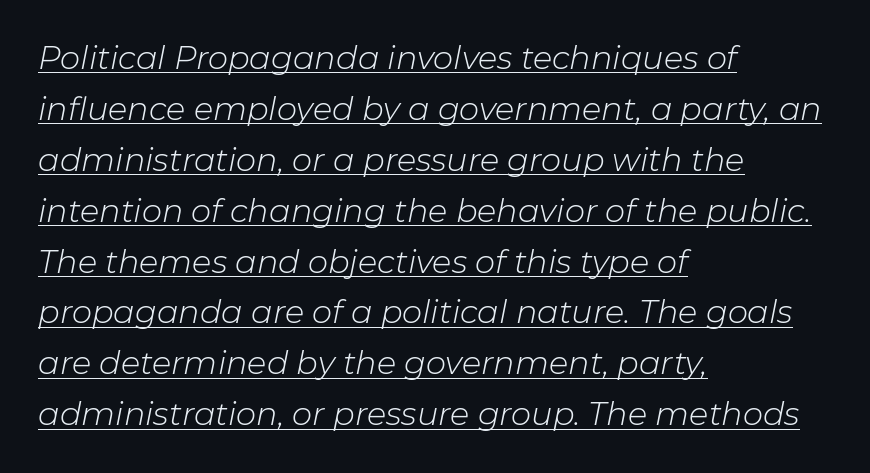
Q: Is the text bold? A: No.
Q: Is the text italic (slanted)? A: Yes, it leans right by about 11 degrees.
Q: Is the text underlined? A: Yes.
Q: How is the paragraph aligned? A: Left-aligned.
Q: Is the spacing between letters normal or unusually wide? A: Normal.
Q: Is the spacing between lines tight, normal or loose? A: Normal.
Q: Width (condensed, normal, or wide)? A: Normal.
Q: Stroke contrast? A: Low.
Q: x-height? A: Medium.
Q: Monospaced? A: No.
